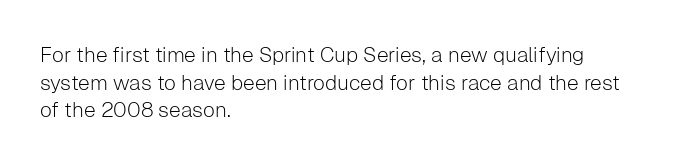
Q: Is the text bold? A: No.
Q: Is the text italic (slanted)? A: No, it is upright.
Q: Is the text underlined? A: No.
Q: How is the paragraph aligned? A: Left-aligned.
Q: Is the spacing between letters normal or unusually wide? A: Normal.
Q: Is the spacing between lines tight, normal or loose? A: Normal.
